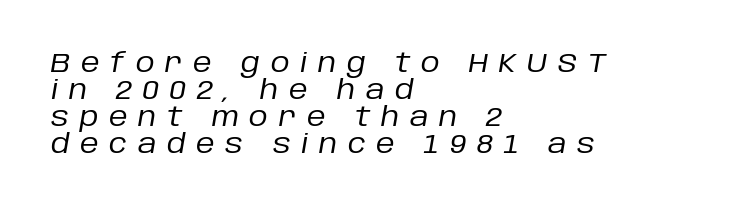
The image shows 26 px text type, italic (leaning right); set left-aligned, tight line spacing (1.04x), unusually wide letter spacing (+0.41 em), not underlined.
